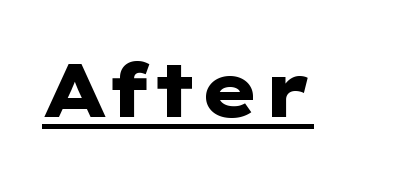
The image shows 75 px heavy, wide sans-serif type, upright; set normal letter spacing, underlined; low stroke contrast and a medium x-height.
